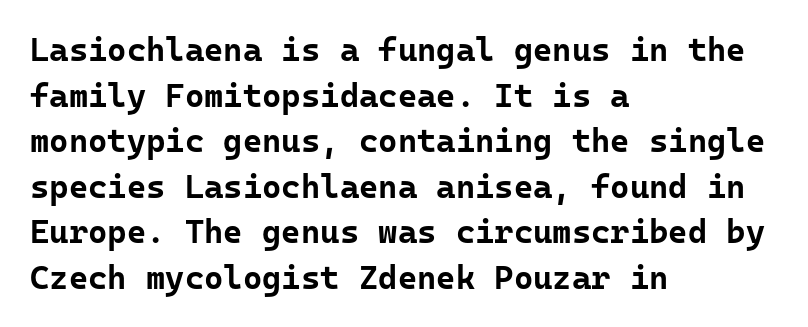
Line beginnings align vertically; line endings do not. These lines are rendered in a fixed-pitch font. The letters stand straight up with perfectly vertical stems. Only glyphs here, with clear space below each row. Notice how descenders clear the ascenders below comfortably — that's standard leading. Is the type bold? Yes — the strokes are clearly thick and heavy.
